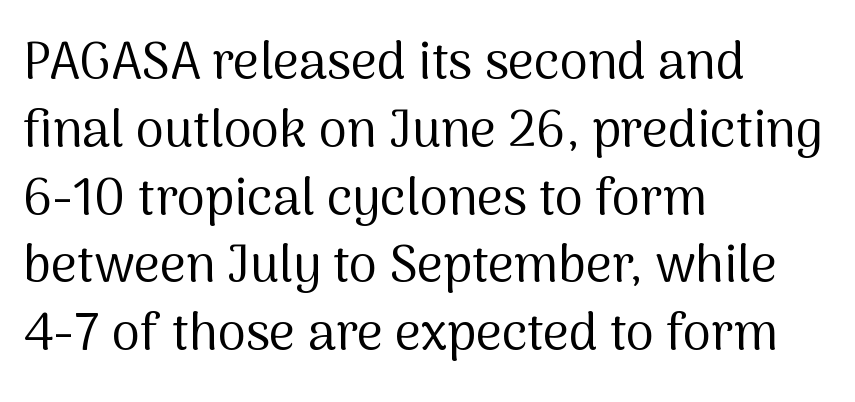
Q: Is the text bold? A: No.
Q: Is the text italic (slanted)? A: No, it is upright.
Q: Is the typeface a serif or a sans-serif typeface? A: Sans-serif.
Q: Is the text underlined? A: No.
Q: How is the paragraph aligned? A: Left-aligned.
Q: Is the spacing between letters normal or unusually wide? A: Normal.
Q: Is the spacing between lines tight, normal or loose? A: Normal.
Q: Width (condensed, normal, or wide)? A: Normal.
Q: Stroke contrast? A: Medium.
Q: x-height? A: Medium.
Q: Monospaced? A: No.
